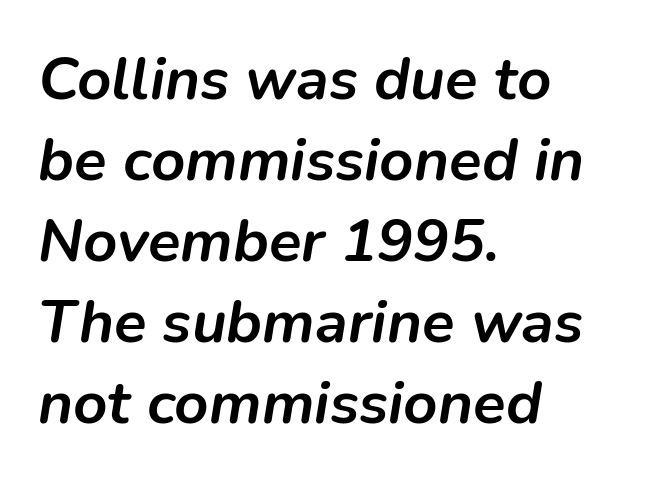
{"italic": "yes", "lean": "right", "slant_degrees": 9, "bold": "yes", "weight": "semibold", "width": "normal", "stroke_contrast": "low", "x_height": "medium", "monospaced": "no", "underline": "no", "align": "left", "line_spacing": "normal", "line_spacing_ratio": 1.35, "letter_spacing": "normal", "letter_spacing_em": 0.0, "glyph_px": 60}
